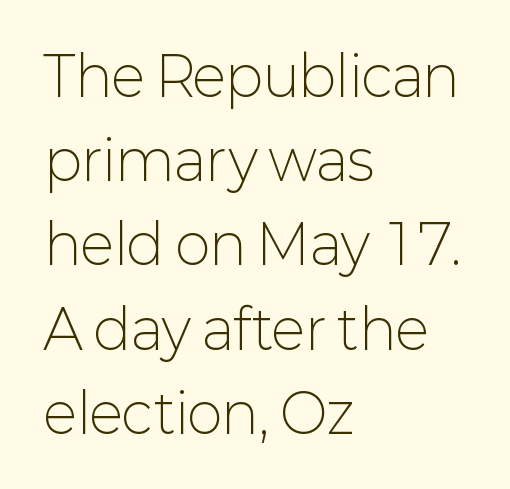
The image shows 54 px light sans-serif type, upright; set left-aligned, normal line spacing (1.56x), normal letter spacing, not underlined; low stroke contrast and a medium x-height.
